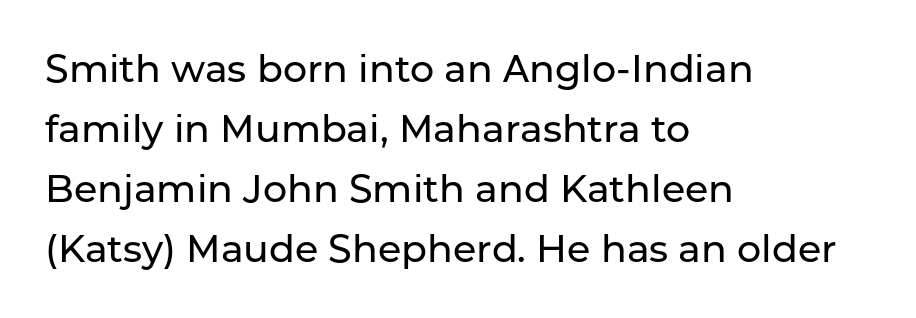
{"serif": "no", "italic": "no", "width": "normal", "stroke_contrast": "low", "x_height": "medium", "monospaced": "no", "underline": "no", "align": "left", "line_spacing": "normal", "line_spacing_ratio": 1.58, "letter_spacing": "normal", "letter_spacing_em": 0.0, "glyph_px": 38}
